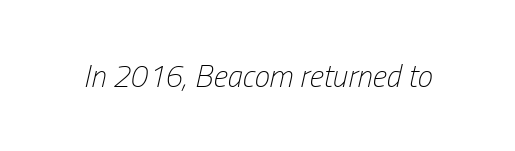
Q: Is the text bold? A: No.
Q: Is the text italic (slanted)? A: Yes, it leans right by about 13 degrees.
Q: Is the text underlined? A: No.
Q: Is the spacing between letters normal or unusually wide? A: Normal.
Q: Width (condensed, normal, or wide)? A: Condensed.
Q: Stroke contrast? A: Low.
Q: x-height? A: Medium.
Q: Monospaced? A: No.
